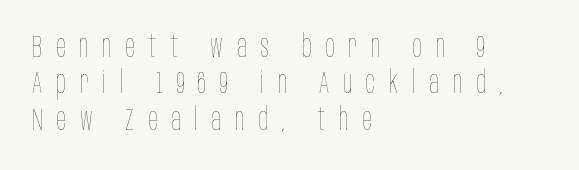
The image shows 31 px thin, condensed type, upright; set left-aligned, line spacing 1.17x, unusually wide letter spacing (+0.45 em), not underlined; low stroke contrast and a large x-height.
